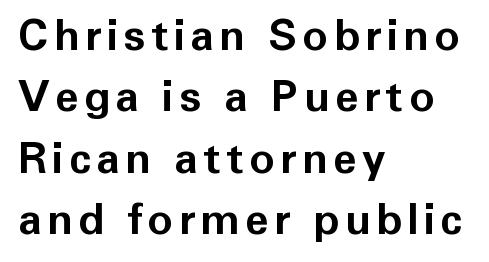
The image shows 43 px bold sans-serif type, upright; set left-aligned, normal line spacing (1.43x), not underlined; low stroke contrast and a medium x-height.
